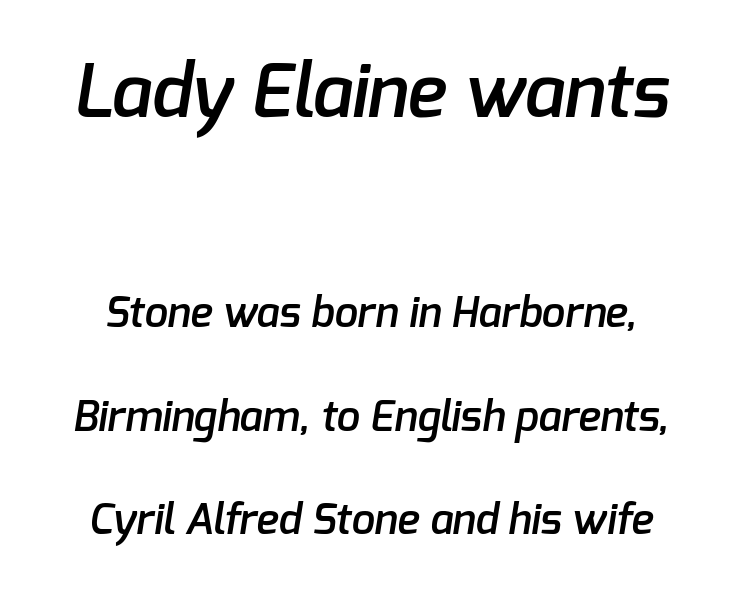
Large over small — that's the arrangement of the two blocks here. Has an underline been added? It has not. I'd describe the lettering as semibold — firm but not a full bold. Between one letter and the next there's only the usual sliver of space.
